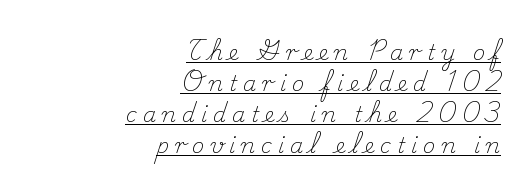
The image shows 21 px text type; set right-aligned, normal line spacing (1.48x), unusually wide letter spacing (+0.28 em), underlined.
